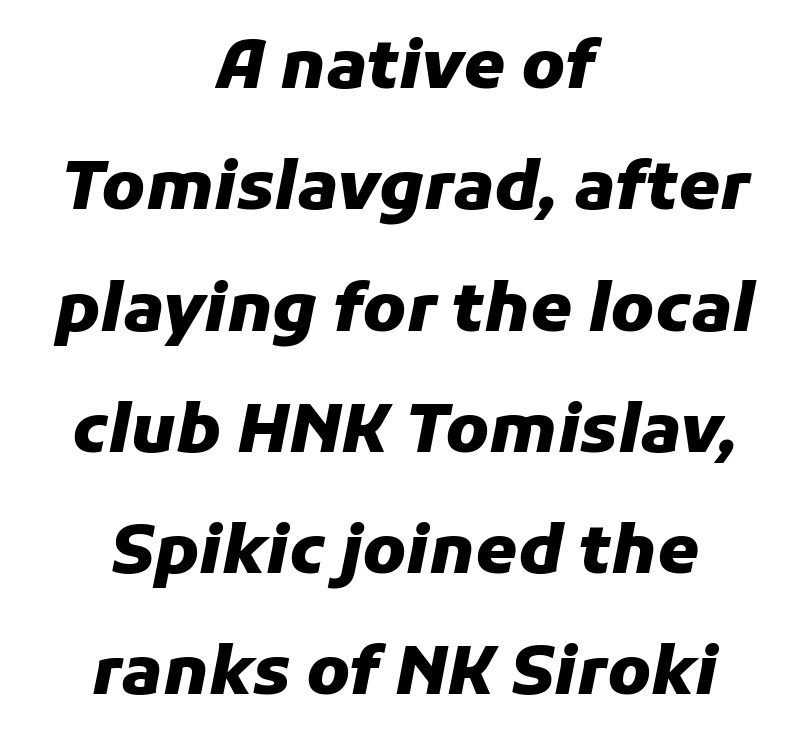
Here the designer chose a conventional face with non-uniform glyph widths. An italicized treatment has been applied to the whole sample. Nobody touched the tracking dial on this one. This is heavy type, rendered in bold. Descenders are the only things crossing below the line.
